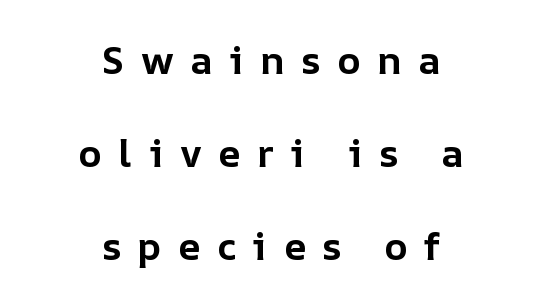
The face used here is proportionally spaced, like ordinary book or web type. Observe the wide spacing: letters keep a clear distance from each other. Glance below the letters and you will spot only blank space. This sample is center-justified, so both line endings float freely. Is there any slant? The stems are plumb. The glyphs have the mass of a bold cut.
